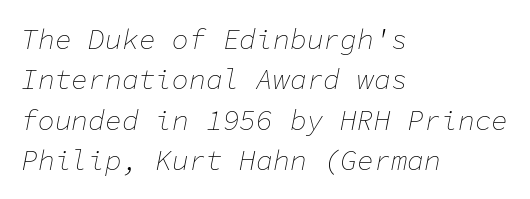
Q: Is the text bold? A: No.
Q: Is the text italic (slanted)? A: Yes, it leans right by about 11 degrees.
Q: Is the text underlined? A: No.
Q: How is the paragraph aligned? A: Left-aligned.
Q: Is the spacing between letters normal or unusually wide? A: Normal.
Q: Is the spacing between lines tight, normal or loose? A: Normal.
Q: Width (condensed, normal, or wide)? A: Normal.
Q: Stroke contrast? A: Low.
Q: x-height? A: Medium.
Q: Monospaced? A: Yes.
